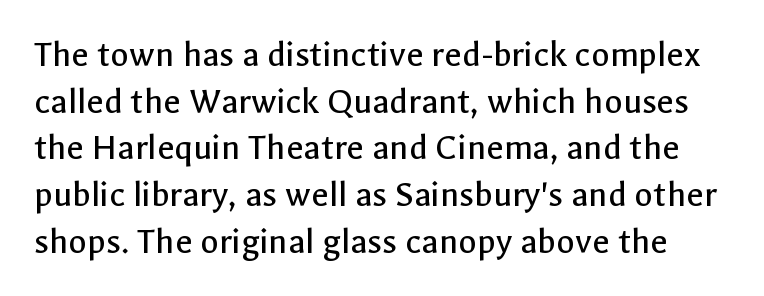
Q: Is the text bold? A: No.
Q: Is the text italic (slanted)? A: No, it is upright.
Q: Is the typeface a serif or a sans-serif typeface? A: Sans-serif.
Q: Is the text underlined? A: No.
Q: Is the spacing between letters normal or unusually wide? A: Normal.
Q: Width (condensed, normal, or wide)? A: Normal.
Q: x-height? A: Medium.
Q: Monospaced? A: No.
